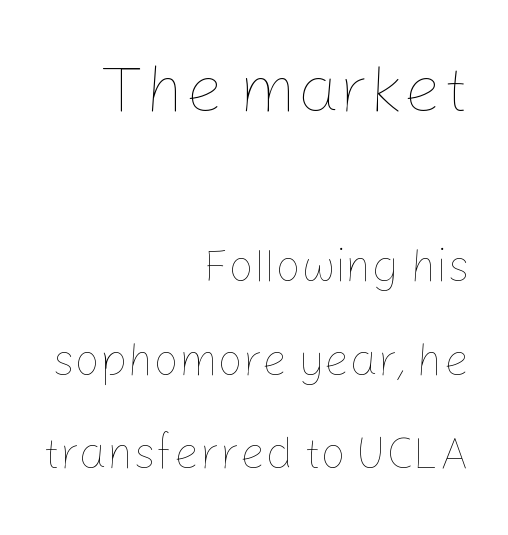
{"italic": "no", "bold": "no", "weight": "thin", "width": "normal", "stroke_contrast": "low", "x_height": "medium", "monospaced": "no", "underline": "no", "align": "right", "line_spacing": "loose", "line_spacing_ratio": 2.08, "letter_spacing": "normal", "letter_spacing_em": 0.0, "larger_block": "first", "size_ratio": 1.49, "glyph_px": 67}
